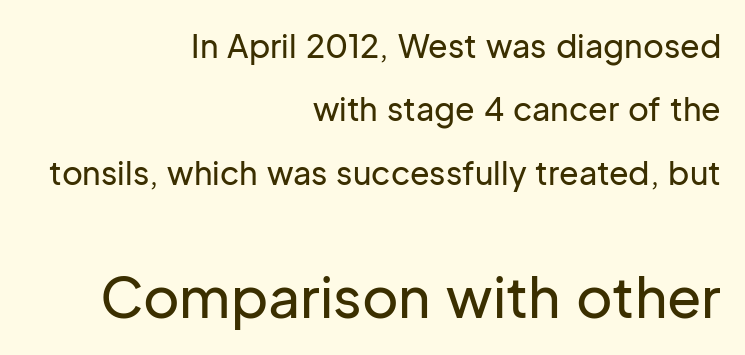
{"serif": "no", "italic": "no", "width": "normal", "stroke_contrast": "low", "x_height": "medium", "monospaced": "no", "underline": "no", "align": "right", "line_spacing": "loose", "line_spacing_ratio": 1.98, "letter_spacing": "normal", "letter_spacing_em": 0.0, "larger_block": "second", "size_ratio": 1.75, "glyph_px": 56}
